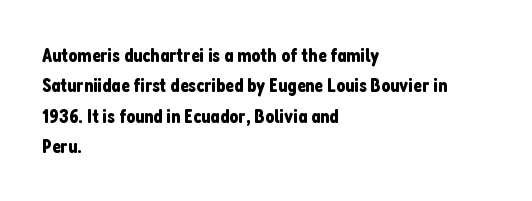
Characters follow at the spacing the type designer built in. The line-height multiplier appears to be the usual default. Just letters on the line, the space beneath them empty. It's the straight-up-and-down kind of type. Each line starts at the same left margin while the right side varies.
